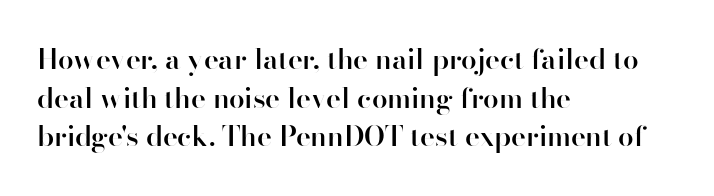
The image shows 28 px semibold sans-serif type, upright; set left-aligned, normal line spacing (1.38x), normal letter spacing, not underlined; high stroke contrast and a small x-height.
